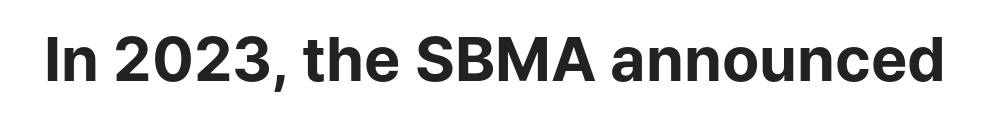
Q: Is the text bold? A: Yes.
Q: Is the text italic (slanted)? A: No, it is upright.
Q: Is the typeface a serif or a sans-serif typeface? A: Sans-serif.
Q: Is the text underlined? A: No.
Q: Is the spacing between letters normal or unusually wide? A: Normal.
Q: Width (condensed, normal, or wide)? A: Normal.
Q: Stroke contrast? A: Low.
Q: x-height? A: Medium.
Q: Monospaced? A: No.
